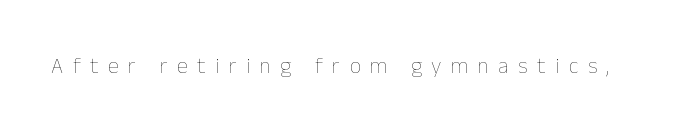
The image shows 22 px text type, upright; set unusually wide letter spacing (+0.43 em), not underlined.
